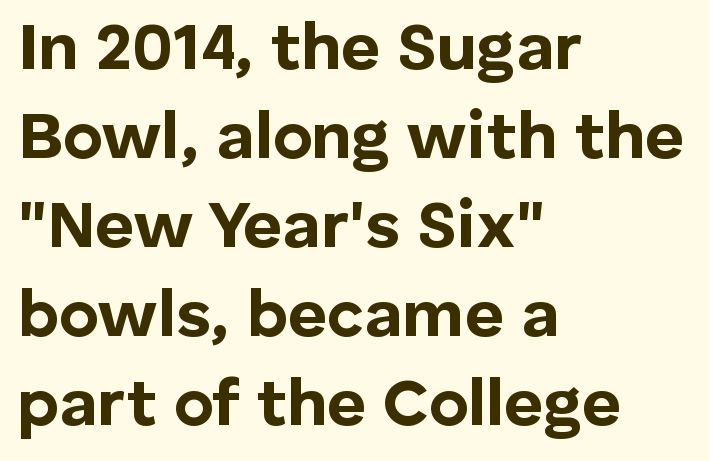
Q: Is the text bold? A: Yes.
Q: Is the text italic (slanted)? A: No, it is upright.
Q: Is the typeface a serif or a sans-serif typeface? A: Sans-serif.
Q: Is the text underlined? A: No.
Q: How is the paragraph aligned? A: Left-aligned.
Q: Is the spacing between letters normal or unusually wide? A: Normal.
Q: Is the spacing between lines tight, normal or loose? A: Normal.
Q: Width (condensed, normal, or wide)? A: Normal.
Q: Stroke contrast? A: Low.
Q: x-height? A: Medium.
Q: Monospaced? A: No.
